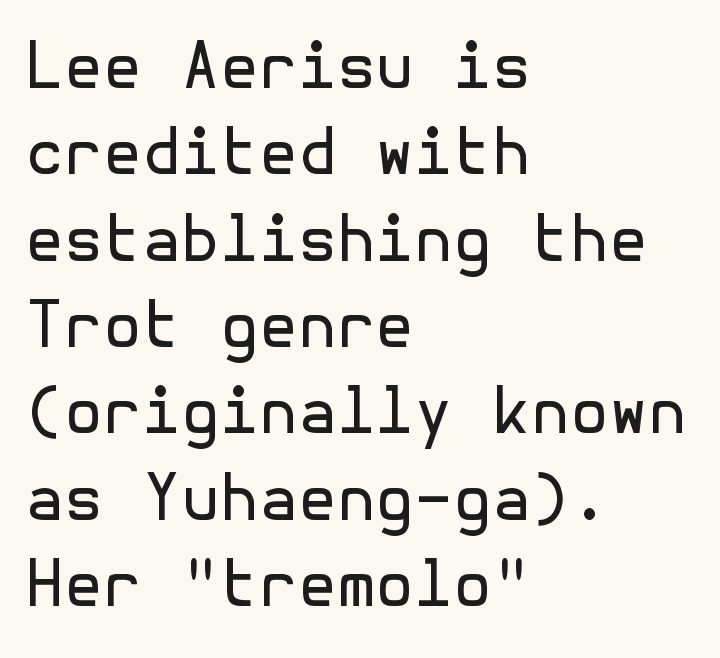
The image shows 63 px regular-weight sans-serif type, upright; set left-aligned, normal line spacing (1.37x), normal letter spacing, not underlined; a medium x-height.
